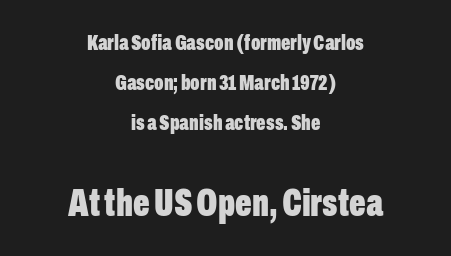
Q: Is the text bold? A: Yes.
Q: Is the text italic (slanted)? A: No, it is upright.
Q: Is the typeface a serif or a sans-serif typeface? A: Sans-serif.
Q: Is the text underlined? A: No.
Q: How is the paragraph aligned? A: Centered.
Q: Is the spacing between letters normal or unusually wide? A: Normal.
Q: Which block of text is set in a larger size, the first (top) or the second (bottom)? A: The second (bottom) one.
Q: Width (condensed, normal, or wide)? A: Condensed.
Q: Stroke contrast? A: Low.
Q: x-height? A: Medium.
Q: Monospaced? A: No.
